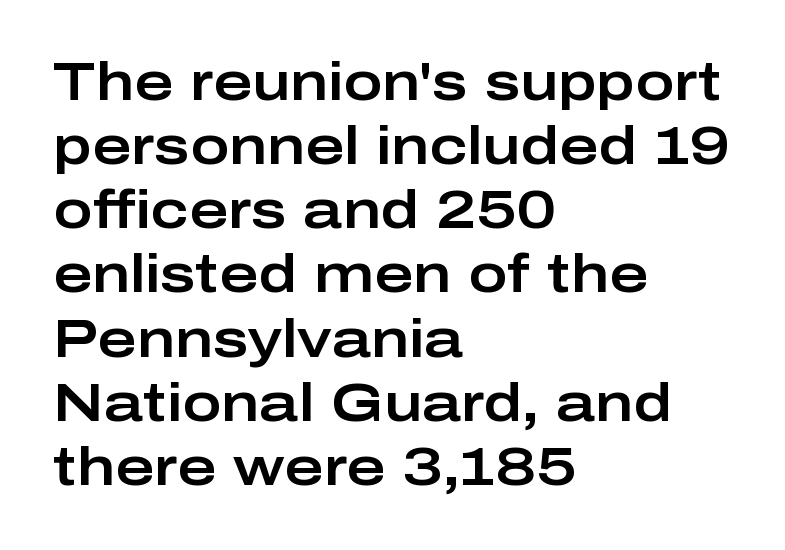
Words float on clear page, feet unadorned. When letters stand straight like this, we call the style roman or upright. The typeface chosen for these lines omits serifs. Note the varied advance widths — an 'i' is clearly narrower than an 'm'. Observe the ordinary spacing: letters are neighbours, not strangers. If you drew a ruler down the left edge, every line would touch it.
